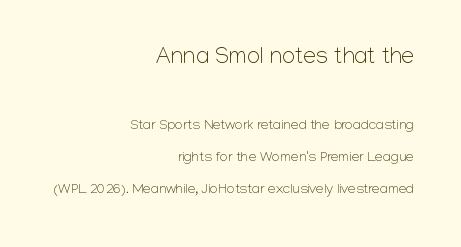
Q: Is the text bold? A: No.
Q: Is the text italic (slanted)? A: No, it is upright.
Q: Is the text underlined? A: No.
Q: How is the paragraph aligned? A: Right-aligned.
Q: Is the spacing between letters normal or unusually wide? A: Normal.
Q: Is the spacing between lines tight, normal or loose? A: Loose.
Q: Which block of text is set in a larger size, the first (top) or the second (bottom)? A: The first (top) one.
